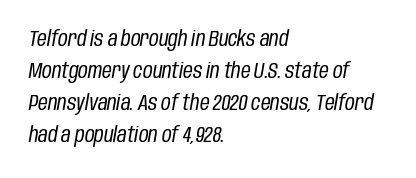
{"italic": "yes", "lean": "right", "slant_degrees": 10, "bold": "no", "underline": "no", "align": "left", "line_spacing": "normal", "line_spacing_ratio": 1.53, "letter_spacing": "normal", "letter_spacing_em": 0.0, "glyph_px": 21}
